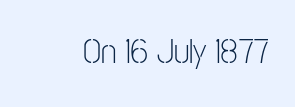
Nope, no serifs anywhere on these letters. The foot of each line stays bare and open. Proportional: the letters do not fall into vertical columns. Characters remain perfectly vertical along every line. The type is set solid horizontally, with unmodified tracking.
